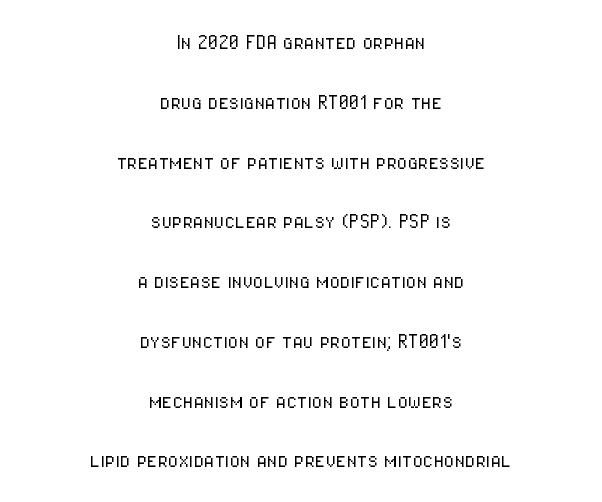
{"italic": "no", "bold": "no", "underline": "no", "align": "center", "line_spacing": "loose", "line_spacing_ratio": 2.49, "letter_spacing": "normal", "letter_spacing_em": 0.0, "glyph_px": 24}
